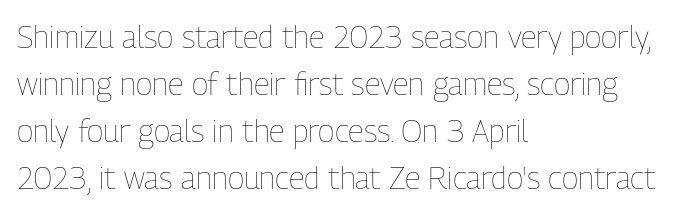
{"italic": "no", "bold": "no", "weight": "thin", "width": "condensed", "stroke_contrast": "low", "x_height": "medium", "monospaced": "no", "underline": "no", "align": "left", "line_spacing": "normal", "line_spacing_ratio": 1.52, "letter_spacing": "normal", "letter_spacing_em": 0.0, "glyph_px": 31}
